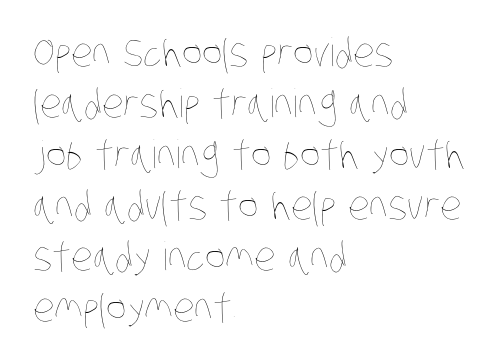
Nobody touched the tracking dial on this one. Spacing verdict: proportional, widths tailored to each character. In terms of leading, this rendering sits right in the middle. Reading down the block, your eye returns to a fixed left position each line. Weight: regular or lighter.
